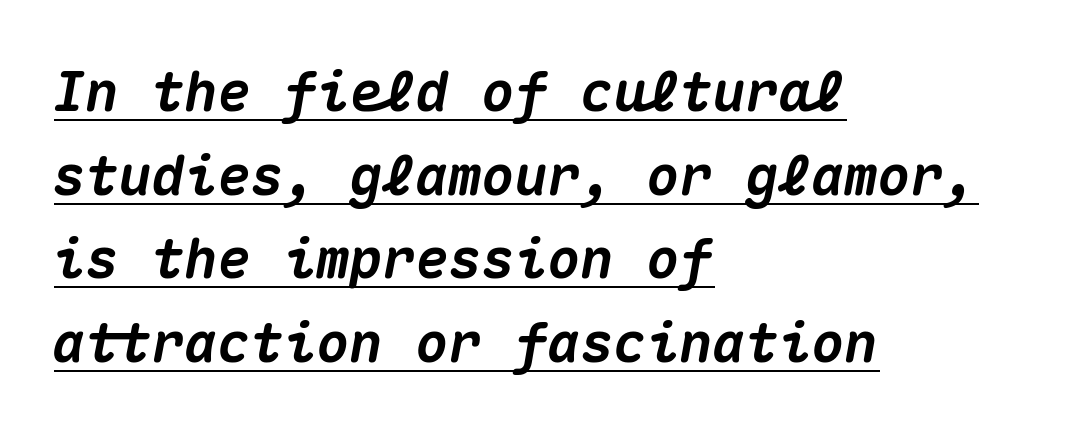
The image shows 55 px heavy type, italic (leaning right), monospaced; set left-aligned, normal line spacing (1.52x), normal letter spacing, underlined; medium stroke contrast and a medium x-height.
